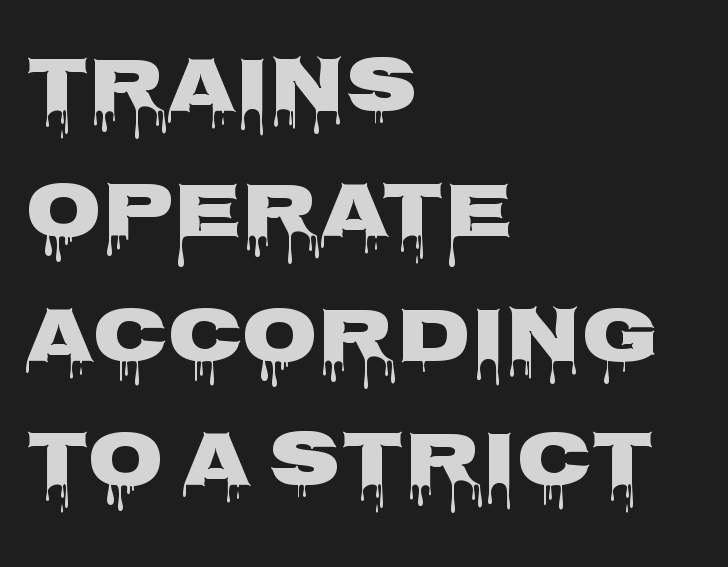
{"serif": "no", "italic": "no", "bold": "yes", "weight": "heavy", "width": "wide", "stroke_contrast": "low", "x_height": "large", "monospaced": "no", "underline": "no", "align": "left", "line_spacing": "normal", "line_spacing_ratio": 1.6, "letter_spacing": "normal", "letter_spacing_em": 0.0, "glyph_px": 78}
